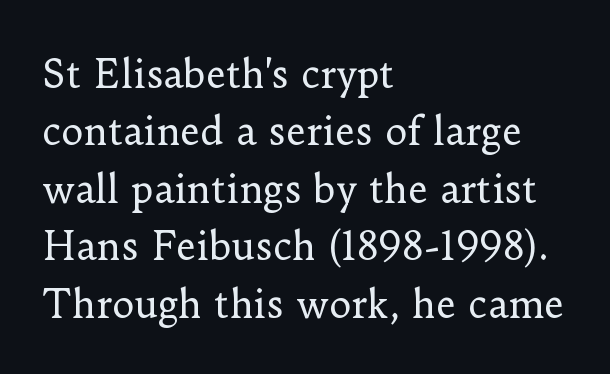
{"serif": "yes", "italic": "no", "bold": "no", "weight": "regular", "width": "normal", "stroke_contrast": "low", "x_height": "small", "monospaced": "no", "underline": "no", "align": "left", "line_spacing": "normal", "line_spacing_ratio": 1.51, "letter_spacing": "normal", "letter_spacing_em": 0.0, "glyph_px": 38}
